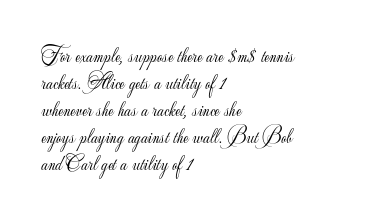
{"bold": "no", "underline": "no", "align": "left", "line_spacing": "normal", "line_spacing_ratio": 1.28, "letter_spacing": "normal", "letter_spacing_em": 0.0, "glyph_px": 21}
